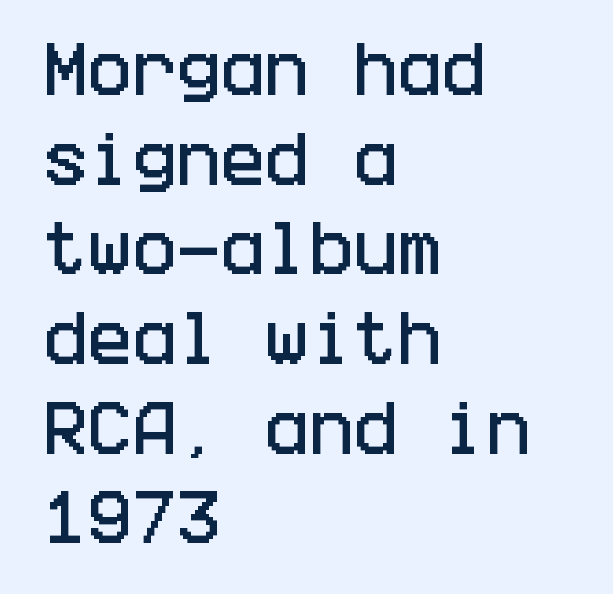
The image shows 59 px condensed sans-serif type, upright; set left-aligned, normal line spacing (1.52x), normal letter spacing, not underlined; low stroke contrast and a large x-height.
